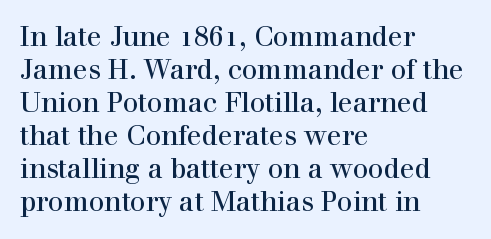
Q: Is the text italic (slanted)? A: No, it is upright.
Q: Is the text underlined? A: No.
Q: How is the paragraph aligned? A: Left-aligned.
Q: Is the spacing between letters normal or unusually wide? A: Normal.
